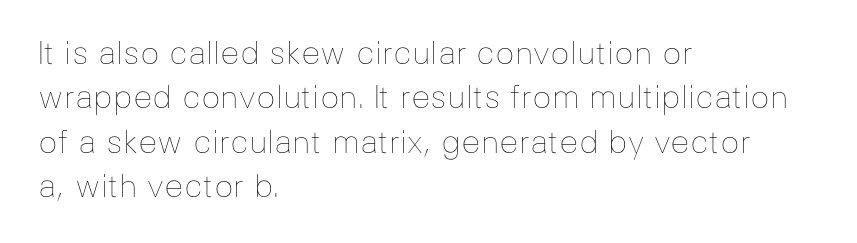
Q: Is the text bold? A: No.
Q: Is the text italic (slanted)? A: No, it is upright.
Q: Is the text underlined? A: No.
Q: How is the paragraph aligned? A: Left-aligned.
Q: Is the spacing between letters normal or unusually wide? A: Normal.
Q: Is the spacing between lines tight, normal or loose? A: Normal.
Q: Width (condensed, normal, or wide)? A: Normal.
Q: Stroke contrast? A: Low.
Q: x-height? A: Medium.
Q: Monospaced? A: No.
